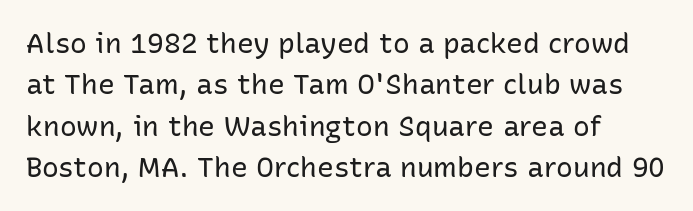
{"serif": "no", "italic": "no", "bold": "no", "weight": "regular", "width": "normal", "stroke_contrast": "low", "x_height": "medium", "monospaced": "no", "underline": "no", "align": "left", "line_spacing": "normal", "line_spacing_ratio": 1.48, "letter_spacing": "normal", "letter_spacing_em": 0.0, "glyph_px": 28}
